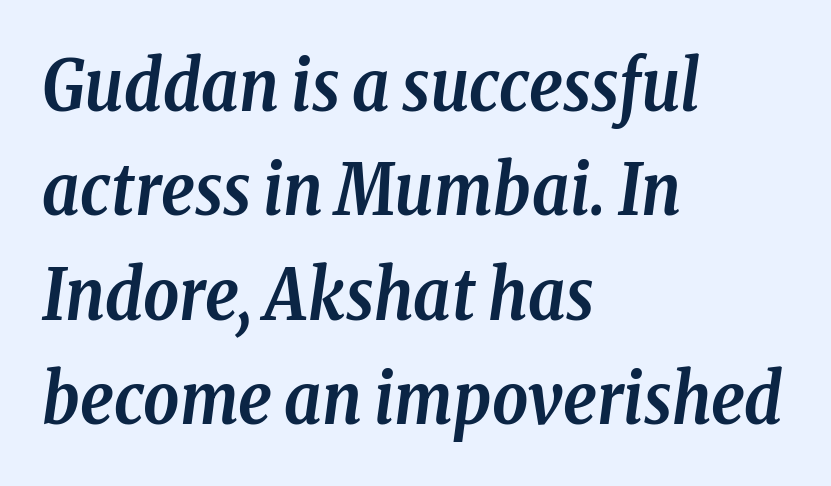
{"serif": "yes", "italic": "yes", "lean": "right", "slant_degrees": 8, "bold": "yes", "weight": "semibold", "width": "condensed", "stroke_contrast": "low", "x_height": "medium", "monospaced": "no", "underline": "no", "align": "left", "line_spacing": "normal", "line_spacing_ratio": 1.49, "letter_spacing": "normal", "letter_spacing_em": 0.0, "glyph_px": 70}
